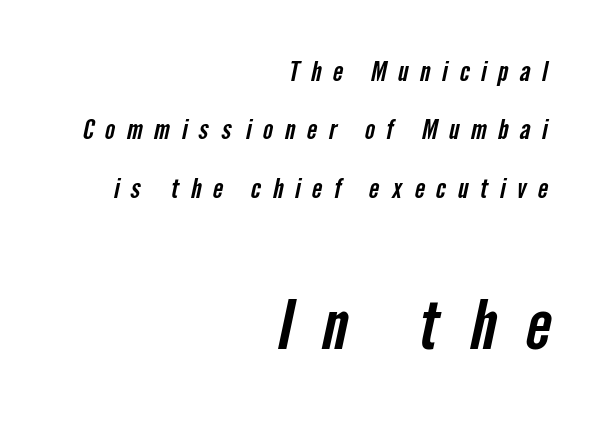
{"serif": "no", "width": "condensed", "stroke_contrast": "low", "x_height": "medium", "monospaced": "no", "underline": "no", "align": "right", "line_spacing": "loose", "line_spacing_ratio": 2.16, "letter_spacing": "wide", "letter_spacing_em": 0.43, "larger_block": "second", "size_ratio": 2.52, "glyph_px": 68}
